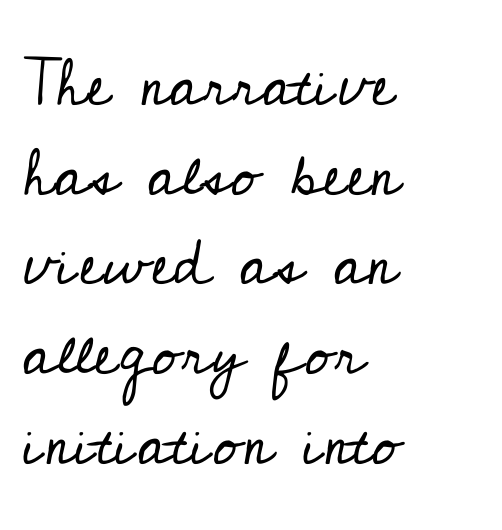
Notice how the passage keeps a crisp vertical edge on the left only. The rendering uses a moderate line-height, typical for paragraphs. Is this a sans? No — the strokes have serifs. This is not heavy type; no bold has been used.
